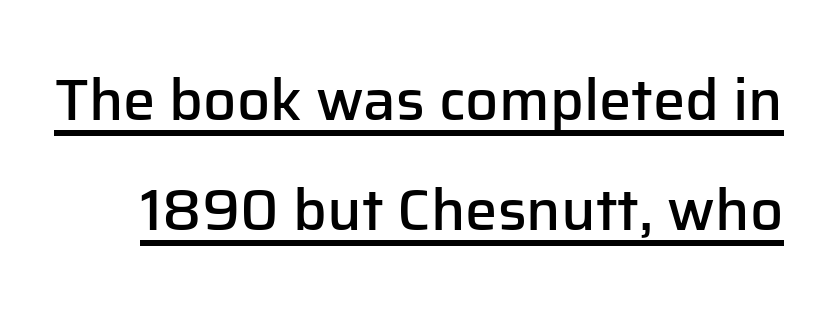
Q: Is the text bold? A: Semi-bold.
Q: Is the text italic (slanted)? A: No, it is upright.
Q: Is the typeface a serif or a sans-serif typeface? A: Sans-serif.
Q: Is the text underlined? A: Yes.
Q: Is the spacing between letters normal or unusually wide? A: Normal.
Q: Width (condensed, normal, or wide)? A: Normal.
Q: Stroke contrast? A: Low.
Q: x-height? A: Medium.
Q: Monospaced? A: No.
